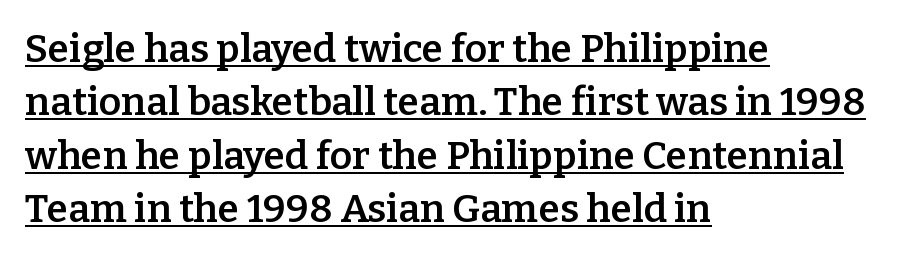
The image shows 39 px semibold serif type, upright; set left-aligned, normal line spacing (1.37x), normal letter spacing, underlined; low stroke contrast and a medium x-height.
